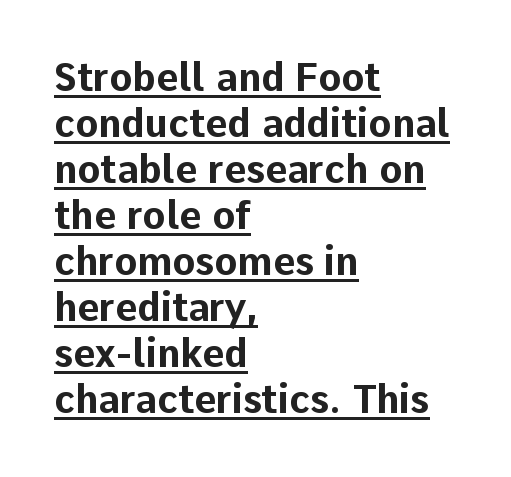
{"serif": "no", "italic": "no", "bold": "yes", "weight": "bold", "width": "normal", "stroke_contrast": "low", "x_height": "medium", "monospaced": "no", "underline": "yes", "align": "left", "line_spacing_ratio": 1.21, "letter_spacing": "normal", "letter_spacing_em": 0.0, "glyph_px": 38}
